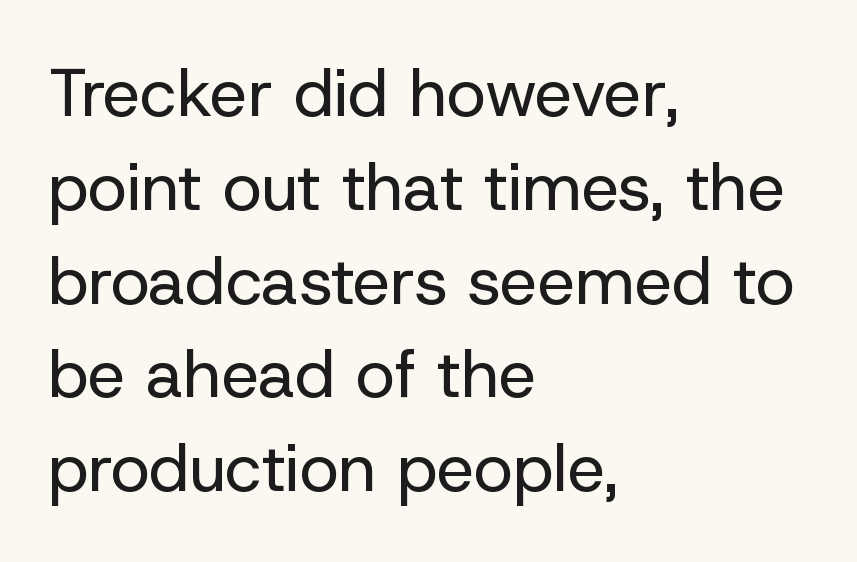
{"serif": "no", "italic": "no", "bold": "no", "weight": "regular", "width": "normal", "stroke_contrast": "low", "x_height": "medium", "monospaced": "no", "underline": "no", "align": "left", "line_spacing": "normal", "line_spacing_ratio": 1.4, "letter_spacing": "normal", "letter_spacing_em": 0.0, "glyph_px": 67}
